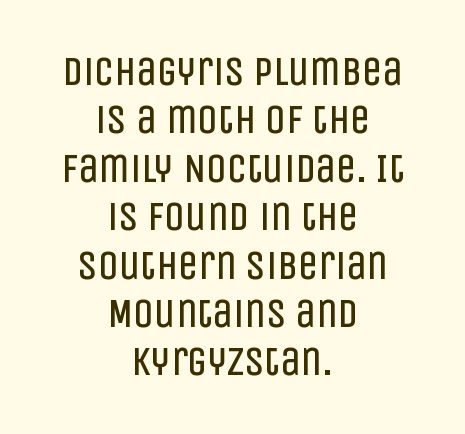
Q: Is the text bold? A: No.
Q: Is the text italic (slanted)? A: No, it is upright.
Q: Is the typeface a serif or a sans-serif typeface? A: Sans-serif.
Q: Is the text underlined? A: No.
Q: How is the paragraph aligned? A: Centered.
Q: Is the spacing between letters normal or unusually wide? A: Normal.
Q: Width (condensed, normal, or wide)? A: Condensed.
Q: Stroke contrast? A: Low.
Q: x-height? A: Large.
Q: Monospaced? A: No.
